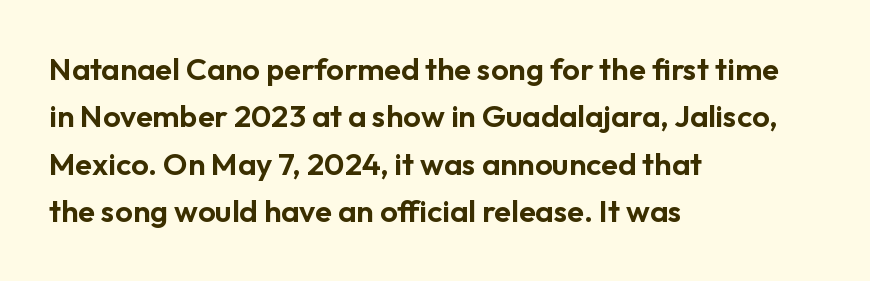
{"serif": "no", "italic": "no", "width": "normal", "stroke_contrast": "low", "x_height": "medium", "monospaced": "no", "underline": "no", "align": "left", "line_spacing": "normal", "line_spacing_ratio": 1.53, "letter_spacing": "normal", "letter_spacing_em": 0.0, "glyph_px": 31}
